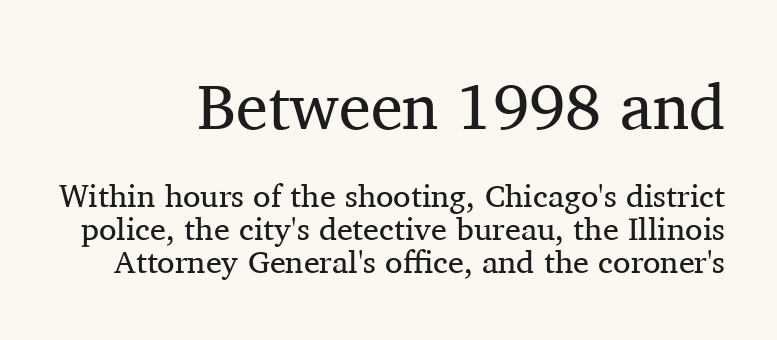
The image shows 64 px regular-weight serif type, upright; set tight line spacing (1.02x), normal letter spacing, not underlined; the first (top) block is 2.0x larger; medium stroke contrast and a medium x-height.
